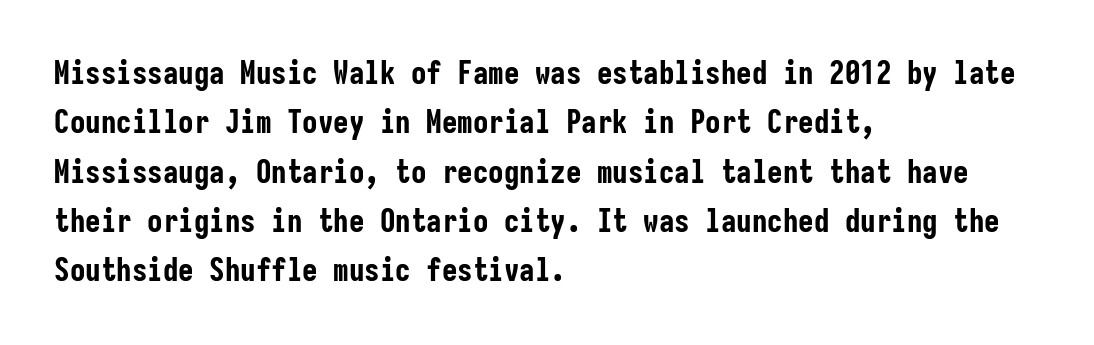
{"serif": "no", "italic": "no", "bold": "yes", "weight": "bold", "width": "condensed", "stroke_contrast": "low", "x_height": "medium", "monospaced": "yes", "underline": "no", "align": "left", "line_spacing": "normal", "line_spacing_ratio": 1.59, "letter_spacing": "normal", "letter_spacing_em": 0.0, "glyph_px": 31}
